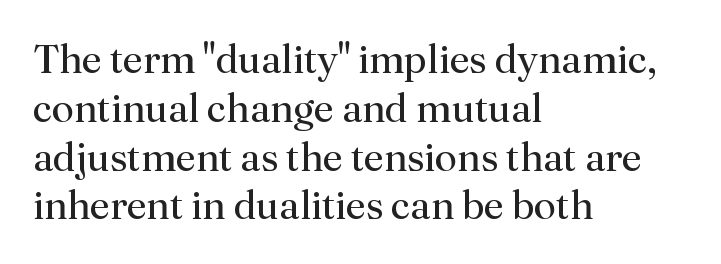
Q: Is the text bold? A: No.
Q: Is the text italic (slanted)? A: No, it is upright.
Q: Is the typeface a serif or a sans-serif typeface? A: Serif.
Q: Is the text underlined? A: No.
Q: How is the paragraph aligned? A: Left-aligned.
Q: Is the spacing between letters normal or unusually wide? A: Normal.
Q: Width (condensed, normal, or wide)? A: Normal.
Q: Stroke contrast? A: Medium.
Q: x-height? A: Small.
Q: Monospaced? A: No.
